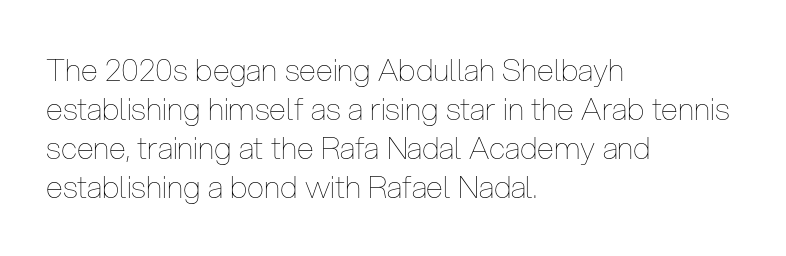
{"italic": "no", "bold": "no", "weight": "thin", "width": "condensed", "stroke_contrast": "low", "x_height": "medium", "monospaced": "no", "underline": "no", "align": "left", "line_spacing": "normal", "line_spacing_ratio": 1.26, "letter_spacing": "normal", "letter_spacing_em": 0.0, "glyph_px": 31}
